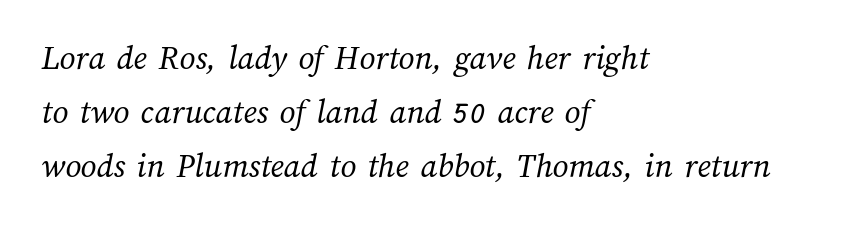
{"bold": "no", "weight": "regular", "width": "normal", "stroke_contrast": "medium", "x_height": "medium", "monospaced": "no", "underline": "no", "align": "left", "line_spacing": "normal", "line_spacing_ratio": 1.55, "letter_spacing": "normal", "letter_spacing_em": 0.0, "glyph_px": 35}
